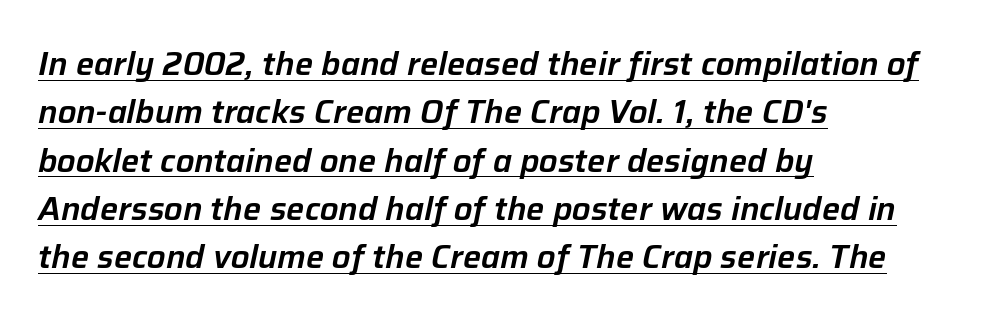
Q: Is the text italic (slanted)? A: Yes, it leans right by about 12 degrees.
Q: Is the text underlined? A: Yes.
Q: How is the paragraph aligned? A: Left-aligned.
Q: Is the spacing between letters normal or unusually wide? A: Normal.
Q: Is the spacing between lines tight, normal or loose? A: Normal.
Q: Width (condensed, normal, or wide)? A: Normal.
Q: Stroke contrast? A: Low.
Q: x-height? A: Medium.
Q: Monospaced? A: No.
